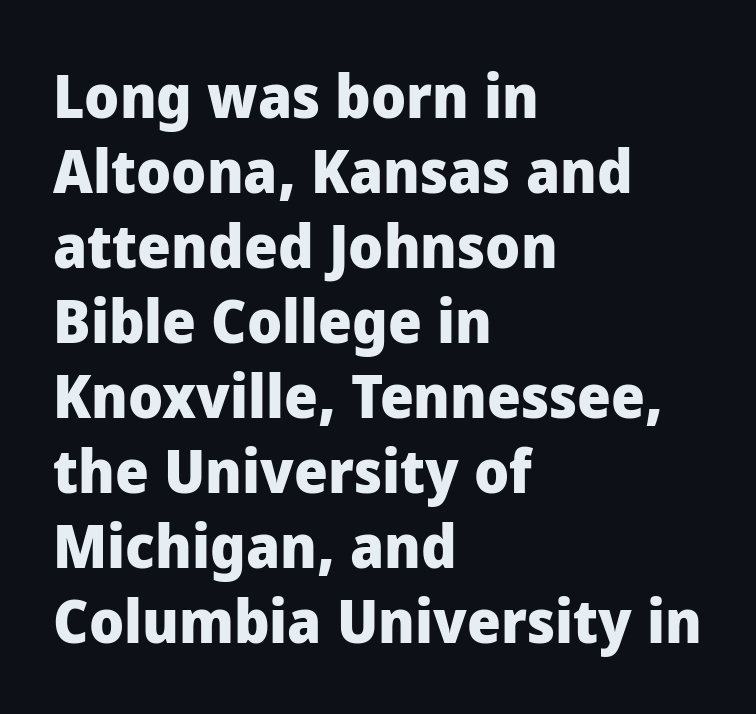
{"serif": "no", "italic": "no", "bold": "yes", "weight": "heavy", "width": "normal", "stroke_contrast": "low", "x_height": "medium", "monospaced": "no", "underline": "no", "align": "left", "line_spacing": "normal", "line_spacing_ratio": 1.25, "letter_spacing": "normal", "letter_spacing_em": 0.0, "glyph_px": 60}
